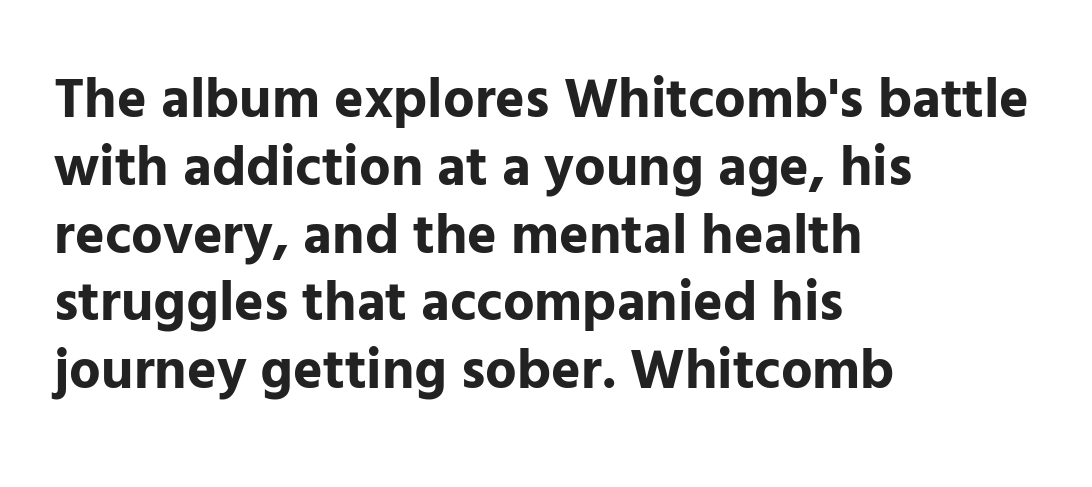
Q: Is the text bold? A: Yes.
Q: Is the text italic (slanted)? A: No, it is upright.
Q: Is the typeface a serif or a sans-serif typeface? A: Sans-serif.
Q: Is the text underlined? A: No.
Q: How is the paragraph aligned? A: Left-aligned.
Q: Is the spacing between letters normal or unusually wide? A: Normal.
Q: Width (condensed, normal, or wide)? A: Normal.
Q: Stroke contrast? A: Low.
Q: x-height? A: Medium.
Q: Monospaced? A: No.
